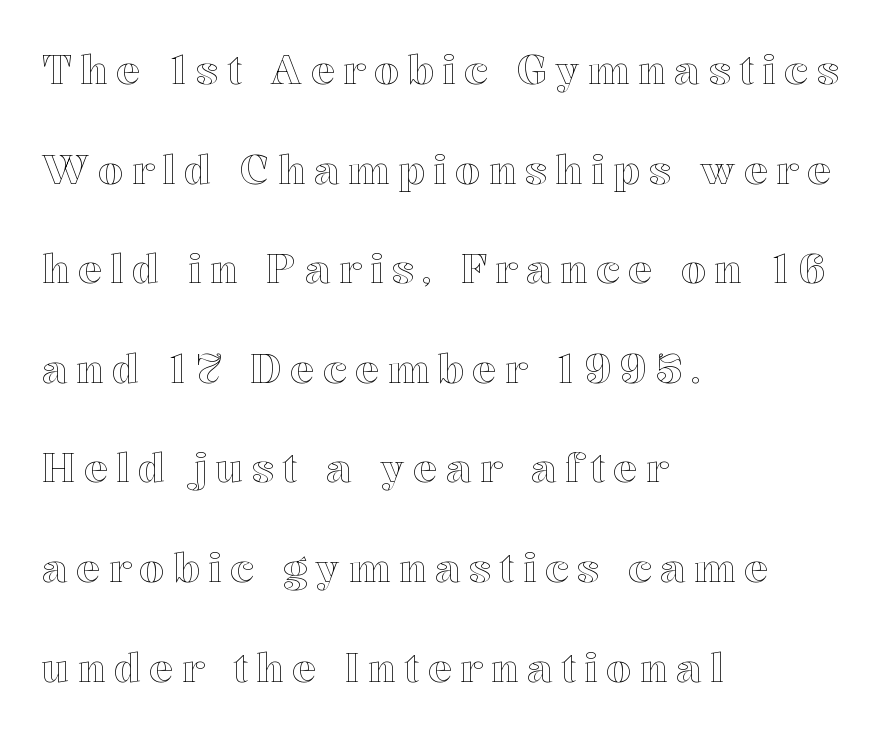
Q: Is the text italic (slanted)? A: No, it is upright.
Q: Is the text underlined? A: No.
Q: How is the paragraph aligned? A: Left-aligned.
Q: Is the spacing between letters normal or unusually wide? A: Unusually wide.
Q: Is the spacing between lines tight, normal or loose? A: Loose.
Q: Width (condensed, normal, or wide)? A: Normal.
Q: x-height? A: Medium.
Q: Monospaced? A: No.
